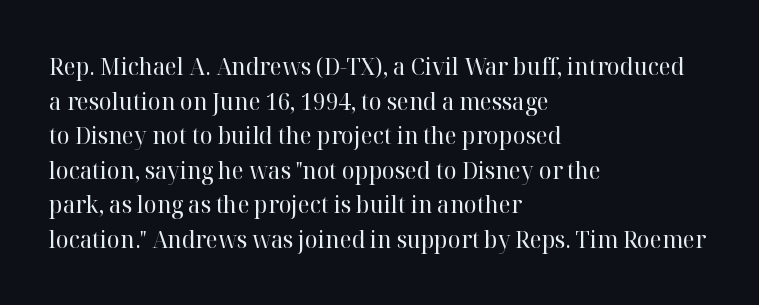
The image shows 24 px text type, upright; set left-aligned, normal line spacing (1.44x), normal letter spacing, not underlined.
